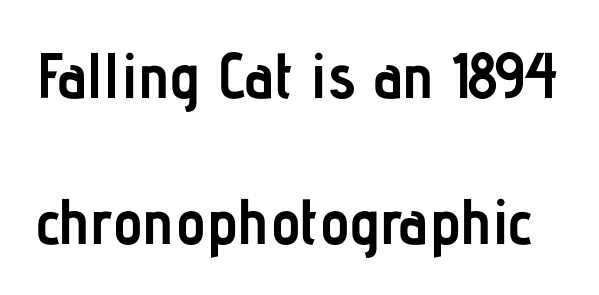
Tracking here is standard; glyphs follow each other at the usual distance. Vertical spacing — loose. Here the designer chose a conventional face with non-uniform glyph widths. These words are printed bold, with thick strokes throughout. Every stem runs plumb, perpendicular to the baseline.
